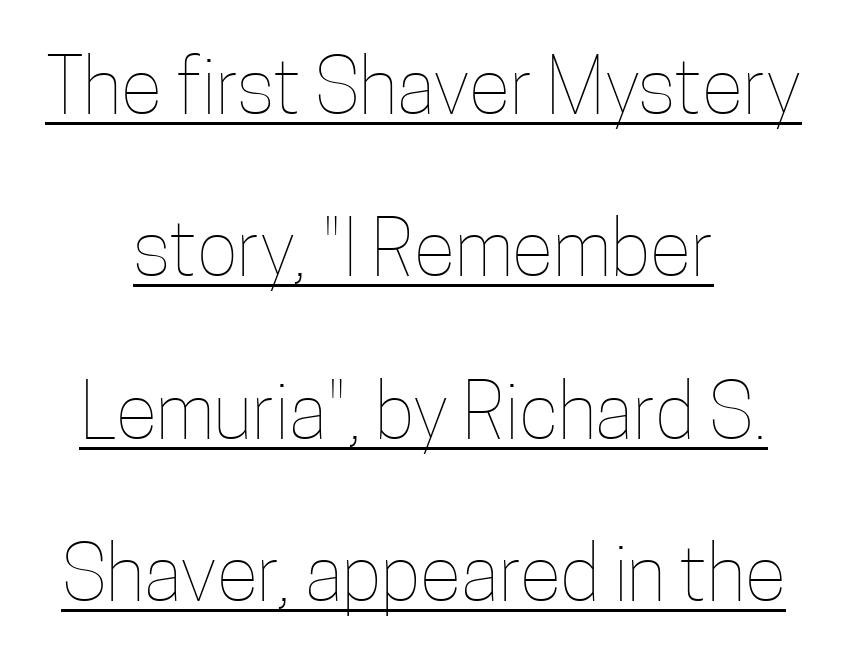
Does the lettering tilt? It doesn't — this is upright. The typeface has the unassuming heft of standard copy or less. Varying glyph widths throughout — classic text-font behaviour. Regarding leading, the lines here are spaced well apart. Default kerning and tracking; the words read as compact shapes.
